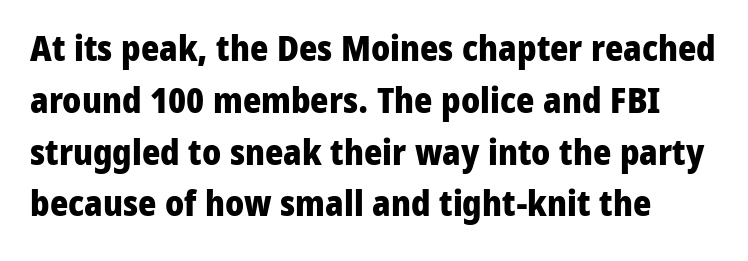
The image shows 35 px heavy sans-serif type, upright; set normal line spacing (1.48x), normal letter spacing, not underlined; low stroke contrast and a medium x-height.
